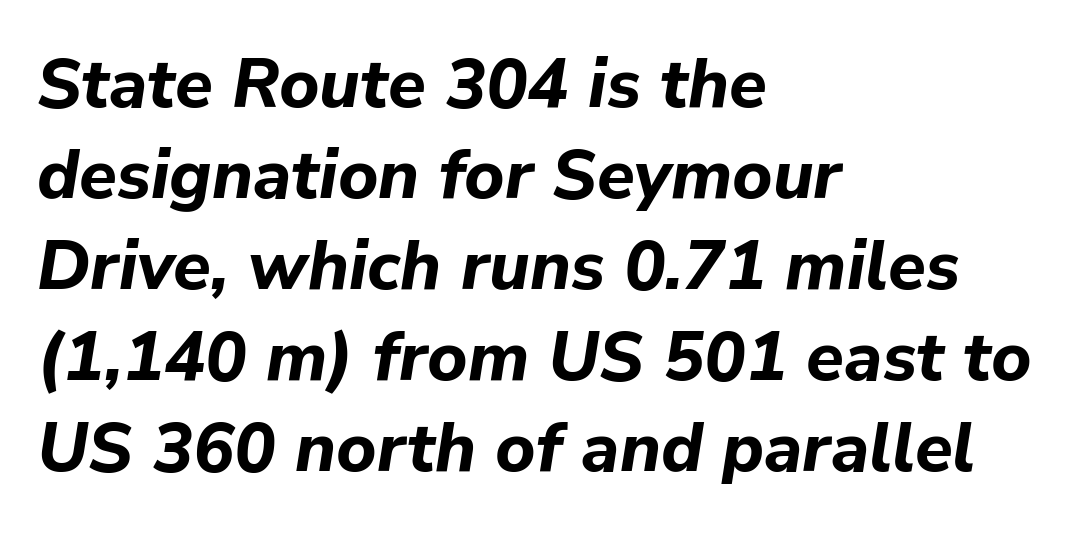
Q: Is the text bold? A: Yes.
Q: Is the text italic (slanted)? A: Yes, it leans right by about 9 degrees.
Q: Is the text underlined? A: No.
Q: How is the paragraph aligned? A: Left-aligned.
Q: Is the spacing between letters normal or unusually wide? A: Normal.
Q: Is the spacing between lines tight, normal or loose? A: Normal.
Q: Width (condensed, normal, or wide)? A: Normal.
Q: Stroke contrast? A: Low.
Q: x-height? A: Medium.
Q: Monospaced? A: No.
